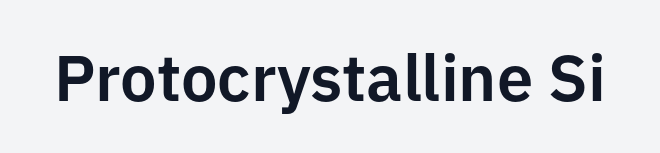
The image shows 65 px sans-serif type, upright; set normal letter spacing, not underlined; low stroke contrast and a medium x-height.
